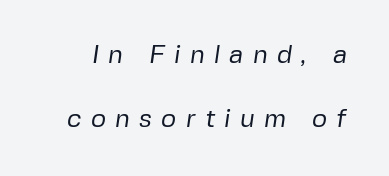
{"bold": "no", "underline": "no", "line_spacing": "loose", "line_spacing_ratio": 2.46, "letter_spacing": "wide", "letter_spacing_em": 0.35, "glyph_px": 26}
